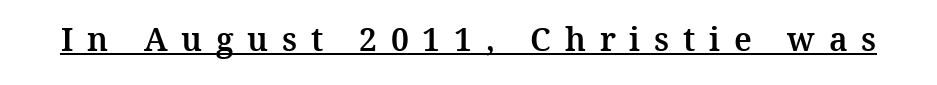
{"serif": "yes", "italic": "no", "width": "normal", "stroke_contrast": "medium", "x_height": "medium", "monospaced": "no", "underline": "yes", "letter_spacing": "wide", "letter_spacing_em": 0.43, "glyph_px": 32}
